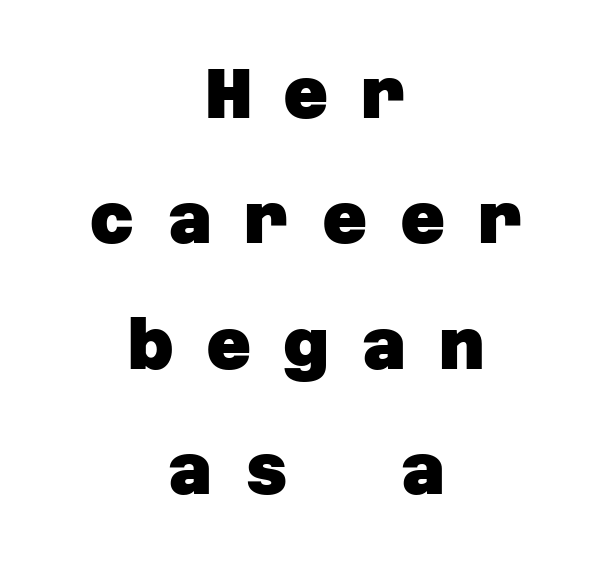
The image shows 70 px heavy sans-serif type; set centered, line spacing 1.79x, unusually wide letter spacing (+0.46 em), not underlined; low stroke contrast and a large x-height.
